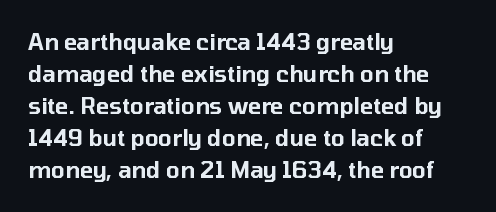
The image shows 22 px text type, upright; set left-aligned, normal line spacing (1.46x), normal letter spacing, not underlined.
